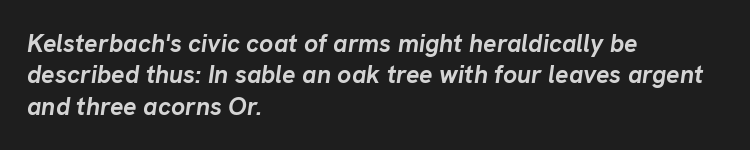
The image shows 25 px bold type, italic (leaning right); set left-aligned, normal line spacing (1.26x), normal letter spacing, not underlined.
